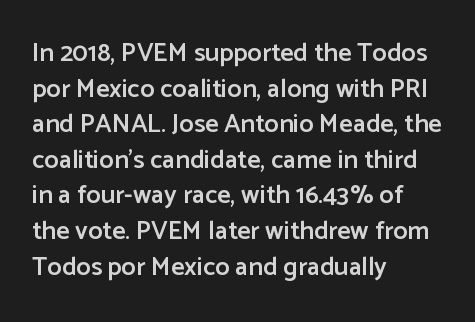
The letters sit at their default tracking, neither squeezed nor spread. Line starts are locked; line ends wander. These words are printed semibold, heavier than regular yet not bold. Does the lettering tilt? It doesn't — this is upright. Students, observe: this is what conventionally led text looks like. Type without underlining.
